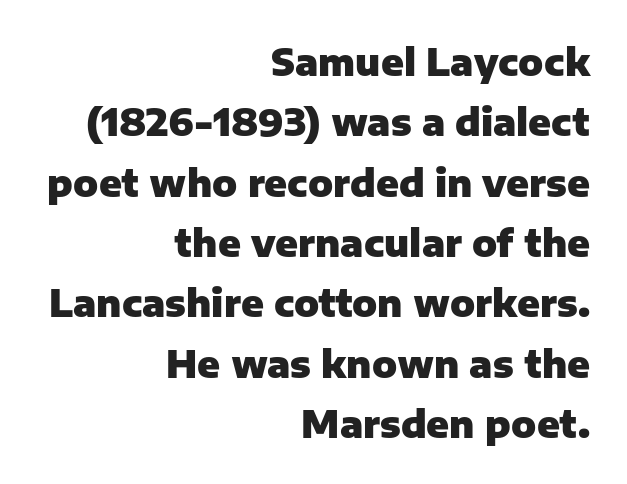
{"serif": "no", "italic": "no", "bold": "yes", "weight": "heavy", "width": "normal", "stroke_contrast": "low", "x_height": "medium", "monospaced": "no", "underline": "no", "align": "right", "line_spacing": "normal", "line_spacing_ratio": 1.63, "letter_spacing": "normal", "letter_spacing_em": 0.0, "glyph_px": 37}
